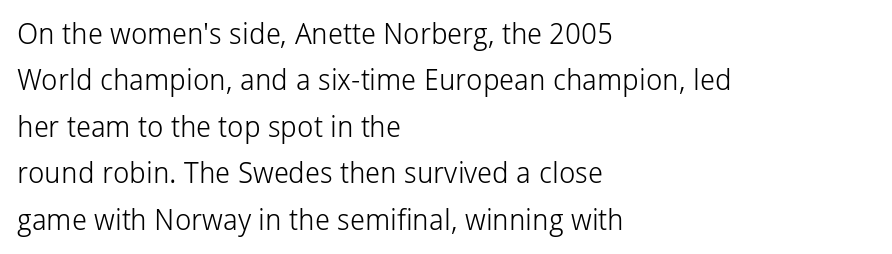
The image shows 29 px light sans-serif type, upright; set left-aligned, normal line spacing (1.6x), normal letter spacing, not underlined; low stroke contrast and a medium x-height.
